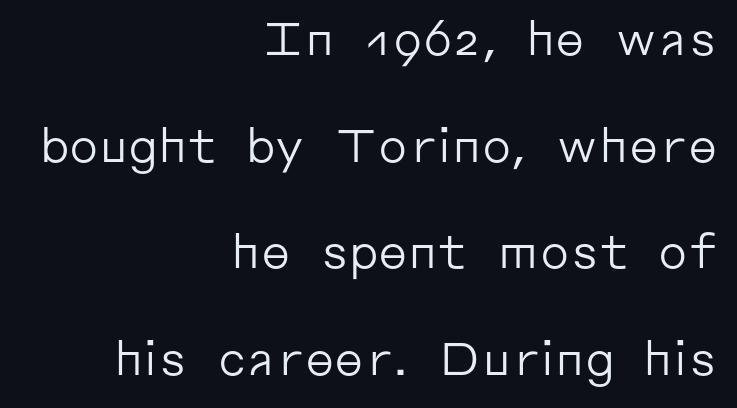
Q: Is the text bold? A: No.
Q: Is the text italic (slanted)? A: No, it is upright.
Q: Is the typeface a serif or a sans-serif typeface? A: Sans-serif.
Q: Is the text underlined? A: No.
Q: How is the paragraph aligned? A: Right-aligned.
Q: Is the spacing between letters normal or unusually wide? A: Normal.
Q: Is the spacing between lines tight, normal or loose? A: Loose.
Q: Width (condensed, normal, or wide)? A: Normal.
Q: Stroke contrast? A: Low.
Q: x-height? A: Medium.
Q: Monospaced? A: No.
